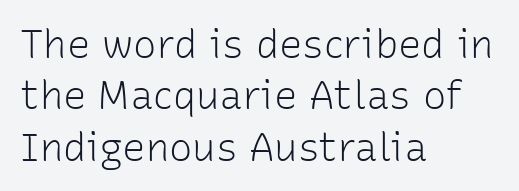
Q: Is the text bold? A: No.
Q: Is the text italic (slanted)? A: No, it is upright.
Q: Is the typeface a serif or a sans-serif typeface? A: Sans-serif.
Q: Is the text underlined? A: No.
Q: How is the paragraph aligned? A: Left-aligned.
Q: Is the spacing between letters normal or unusually wide? A: Normal.
Q: Is the spacing between lines tight, normal or loose? A: Normal.
Q: Width (condensed, normal, or wide)? A: Normal.
Q: Stroke contrast? A: Low.
Q: x-height? A: Medium.
Q: Monospaced? A: No.
